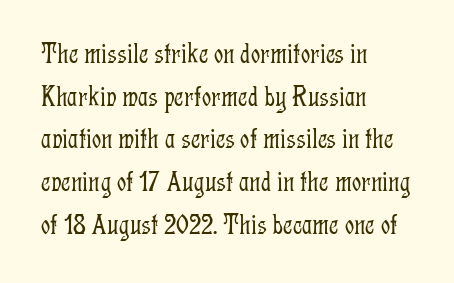
{"serif": "yes", "italic": "no", "bold": "no", "weight": "light", "width": "condensed", "stroke_contrast": "low", "x_height": "medium", "monospaced": "no", "underline": "no", "align": "left", "line_spacing": "normal", "line_spacing_ratio": 1.47, "letter_spacing": "normal", "letter_spacing_em": 0.0, "glyph_px": 29}
